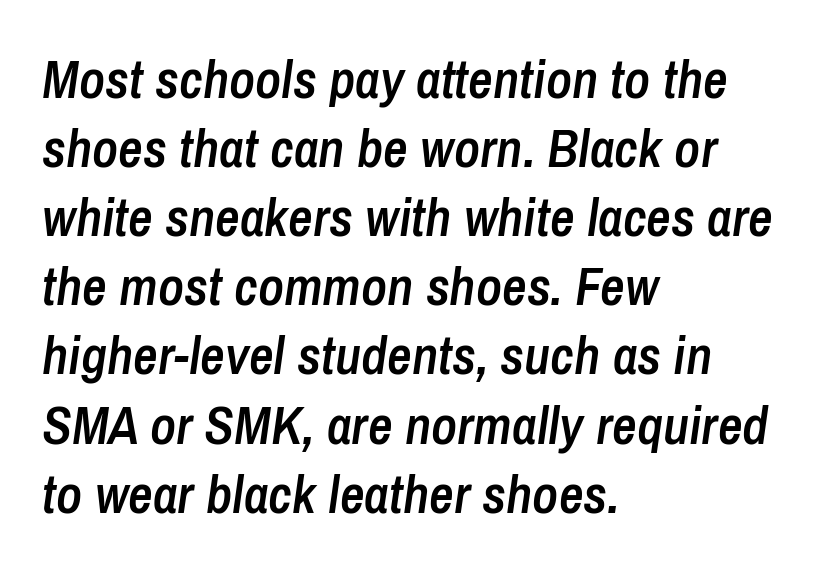
The image shows 54 px semibold, condensed type, italic (leaning right); set left-aligned, normal line spacing (1.28x), normal letter spacing, not underlined; low stroke contrast and a medium x-height.
